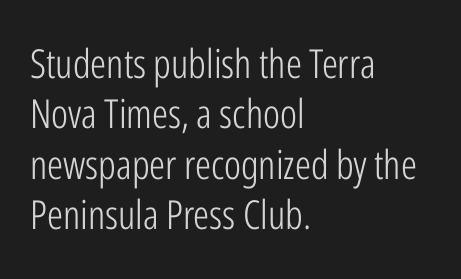
The letters sit at their default tracking, neither squeezed nor spread. Each row of text sits above clean, open space. You can tell it's not italic because the verticals are truly vertical. Weight: not bold — regular or lighter.
